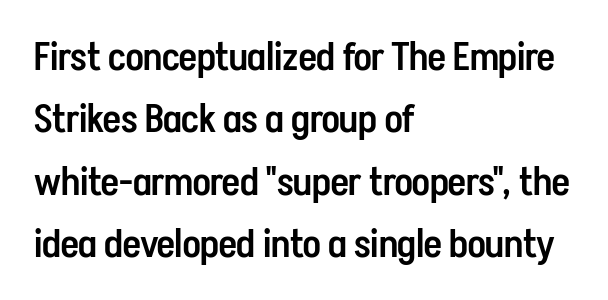
Q: Is the text bold? A: Semi-bold.
Q: Is the text italic (slanted)? A: No, it is upright.
Q: Is the typeface a serif or a sans-serif typeface? A: Sans-serif.
Q: Is the text underlined? A: No.
Q: How is the paragraph aligned? A: Left-aligned.
Q: Is the spacing between letters normal or unusually wide? A: Normal.
Q: Is the spacing between lines tight, normal or loose? A: Normal.
Q: Width (condensed, normal, or wide)? A: Condensed.
Q: Stroke contrast? A: Low.
Q: x-height? A: Medium.
Q: Monospaced? A: No.
